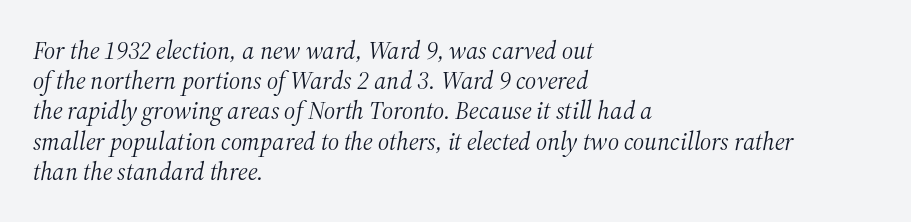
Q: Is the text bold? A: No.
Q: Is the text italic (slanted)? A: Yes, it leans right by about 12 degrees.
Q: Is the text underlined? A: No.
Q: How is the paragraph aligned? A: Left-aligned.
Q: Is the spacing between letters normal or unusually wide? A: Normal.
